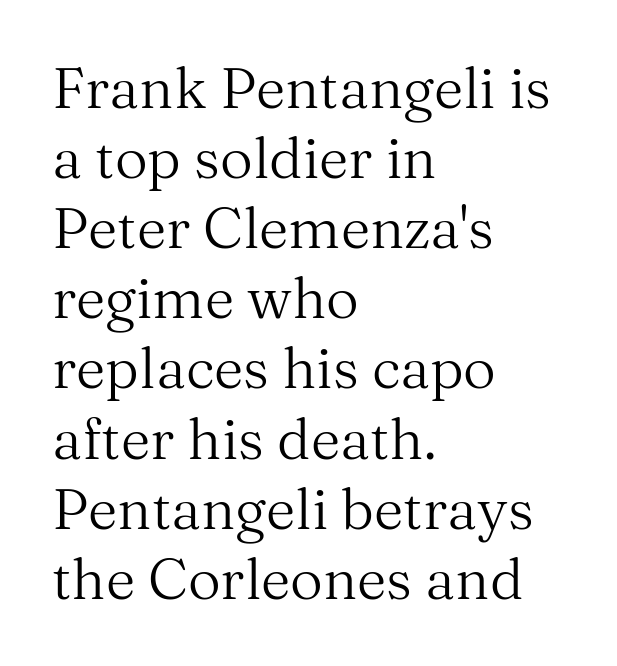
Q: Is the text bold? A: No.
Q: Is the text italic (slanted)? A: No, it is upright.
Q: Is the typeface a serif or a sans-serif typeface? A: Serif.
Q: Is the text underlined? A: No.
Q: How is the paragraph aligned? A: Left-aligned.
Q: Is the spacing between letters normal or unusually wide? A: Normal.
Q: Width (condensed, normal, or wide)? A: Normal.
Q: Stroke contrast? A: Medium.
Q: x-height? A: Medium.
Q: Monospaced? A: No.
